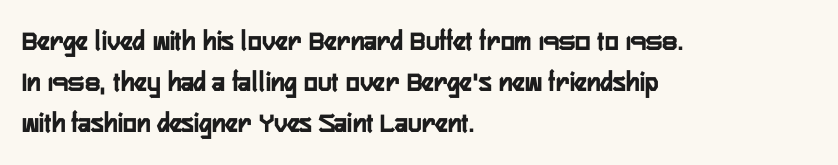
The image shows 29 px condensed sans-serif type, upright; set left-aligned, normal line spacing (1.42x), normal letter spacing, not underlined; low stroke contrast and a medium x-height.
